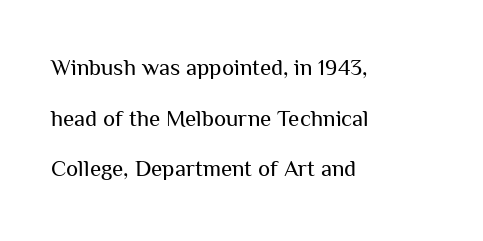
{"italic": "no", "bold": "no", "underline": "no", "align": "left", "line_spacing": "loose", "line_spacing_ratio": 2.2, "letter_spacing": "normal", "letter_spacing_em": 0.0, "glyph_px": 23}
